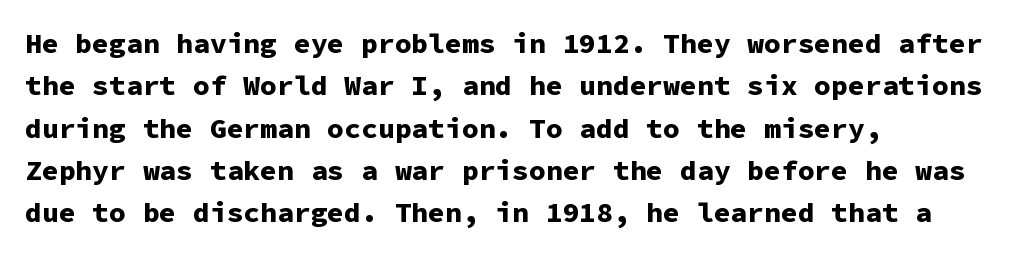
The image shows 28 px bold sans-serif type, upright, monospaced; set left-aligned, normal line spacing (1.51x), normal letter spacing, not underlined; low stroke contrast and a medium x-height.
